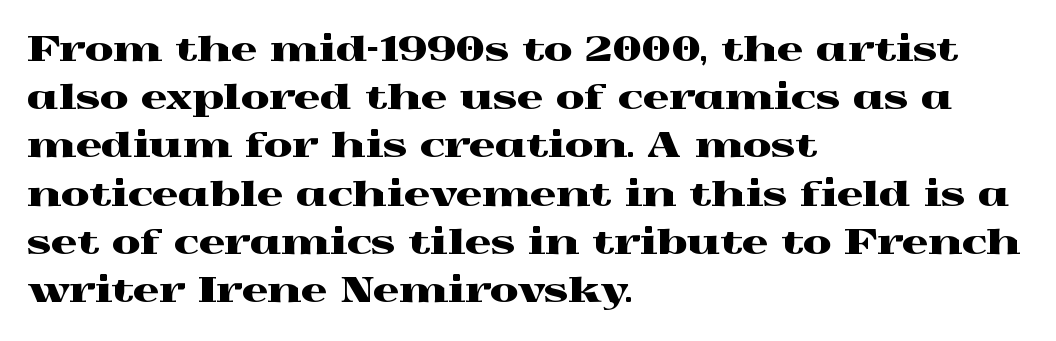
Q: Is the text italic (slanted)? A: No, it is upright.
Q: Is the typeface a serif or a sans-serif typeface? A: Serif.
Q: Is the text underlined? A: No.
Q: How is the paragraph aligned? A: Left-aligned.
Q: Is the spacing between letters normal or unusually wide? A: Normal.
Q: Is the spacing between lines tight, normal or loose? A: Normal.
Q: Width (condensed, normal, or wide)? A: Wide.
Q: x-height? A: Medium.
Q: Monospaced? A: No.
